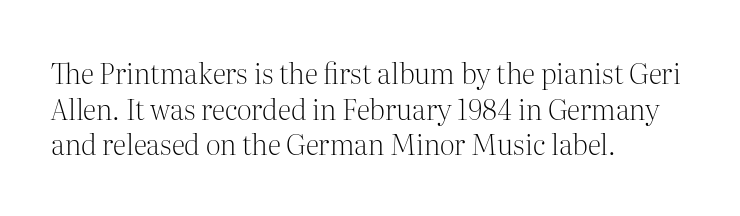
The image shows 28 px light serif type, upright; set left-aligned, normal line spacing (1.27x), normal letter spacing, not underlined; medium stroke contrast and a medium x-height.
